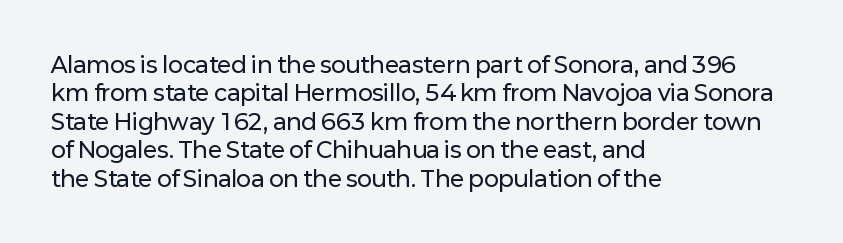
{"italic": "no", "underline": "no", "align": "left", "line_spacing": "normal", "line_spacing_ratio": 1.29, "letter_spacing": "normal", "letter_spacing_em": 0.0, "glyph_px": 22}
